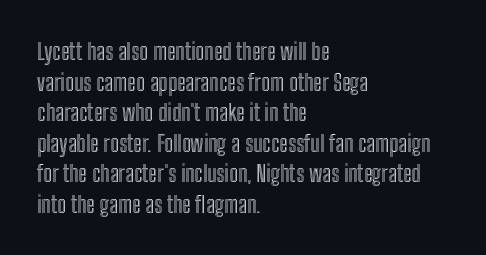
Q: Is the text italic (slanted)? A: No, it is upright.
Q: Is the text underlined? A: No.
Q: How is the paragraph aligned? A: Left-aligned.
Q: Is the spacing between letters normal or unusually wide? A: Normal.
Q: Is the spacing between lines tight, normal or loose? A: Normal.
